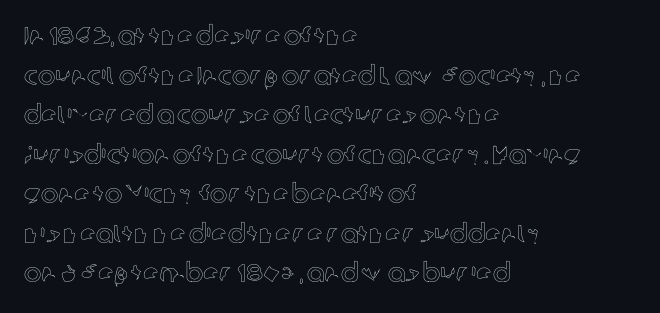
The image shows 26 px text type, upright; set left-aligned, normal line spacing (1.52x), normal letter spacing, not underlined.
